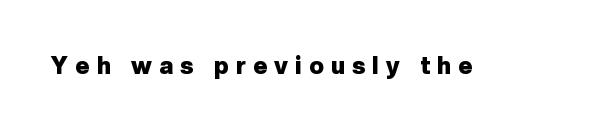
{"italic": "no", "bold": "yes", "underline": "no", "letter_spacing": "wide", "letter_spacing_em": 0.3, "glyph_px": 24}
